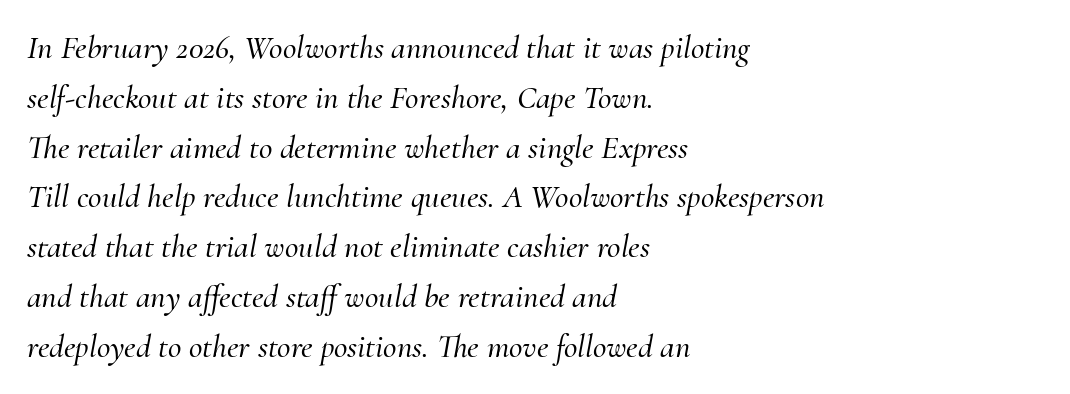
The image shows 33 px serif type, italic (leaning right); set left-aligned, normal line spacing (1.51x), normal letter spacing, not underlined; medium stroke contrast and a small x-height.
